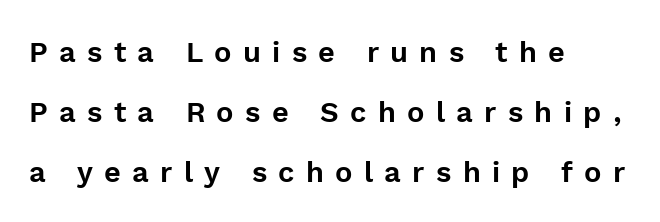
The image shows 29 px sans-serif type, upright; set left-aligned, loose line spacing (2.07x), unusually wide letter spacing (+0.39 em), not underlined; a medium x-height.
